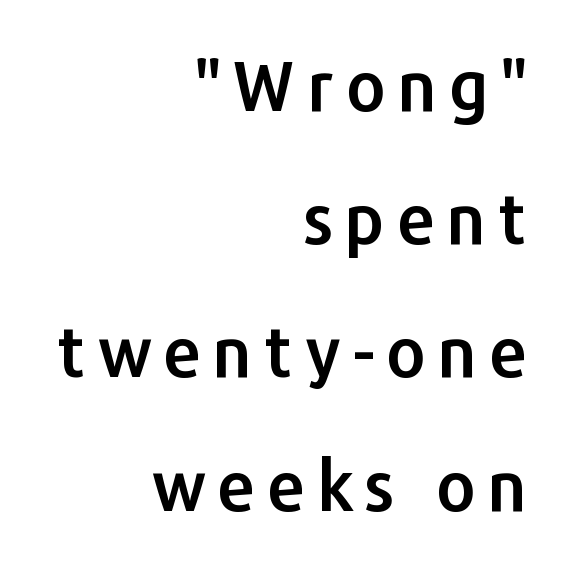
{"serif": "no", "italic": "no", "width": "normal", "stroke_contrast": "low", "x_height": "medium", "monospaced": "no", "underline": "no", "align": "right", "line_spacing": "loose", "line_spacing_ratio": 1.93, "glyph_px": 69}
